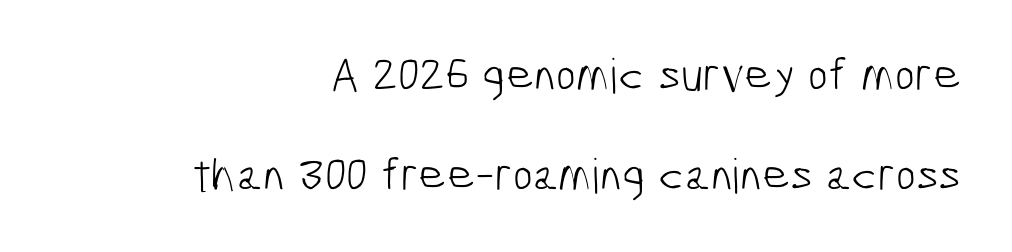
{"serif": "no", "bold": "no", "weight": "light", "width": "condensed", "stroke_contrast": "low", "x_height": "medium", "monospaced": "no", "underline": "no", "align": "right", "line_spacing": "loose", "line_spacing_ratio": 2.09, "letter_spacing": "normal", "letter_spacing_em": 0.0, "glyph_px": 48}
